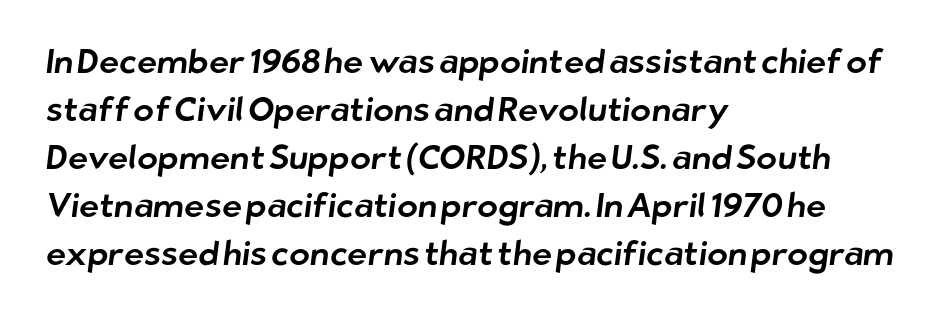
{"serif": "no", "width": "normal", "stroke_contrast": "low", "x_height": "medium", "monospaced": "no", "underline": "no", "align": "left", "line_spacing": "normal", "line_spacing_ratio": 1.41, "letter_spacing": "normal", "letter_spacing_em": 0.0, "glyph_px": 34}
